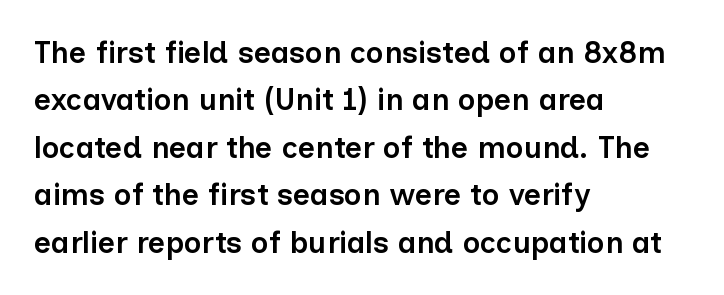
The typeface chosen for these lines omits serifs. Letters rest on an invisible, unmarked baseline. One-word summary of the alignment: left. A typesetter would call this proportional, since set widths differ per character.
